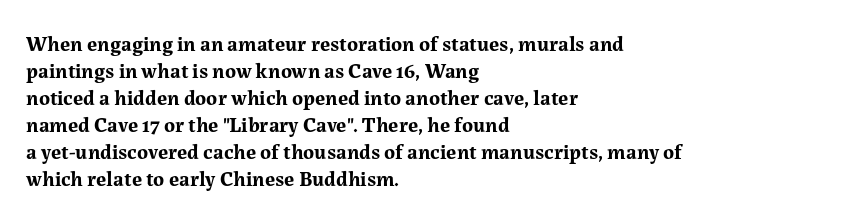
{"italic": "no", "bold": "yes", "underline": "no", "align": "left", "line_spacing": "normal", "line_spacing_ratio": 1.29, "letter_spacing": "normal", "letter_spacing_em": 0.0, "glyph_px": 21}
